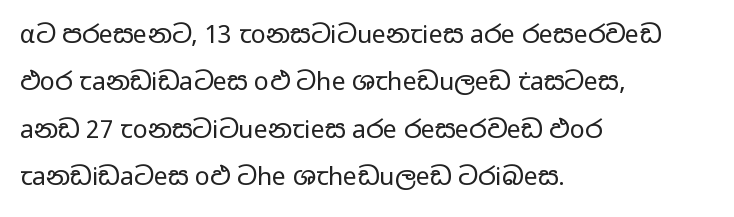
One glance says open: line gaps are wider than usual. Left-aligned paragraph, ragged on the right. Plain, unruled lines of type. A typesetter would mark this as roman, not italic. Weight class: somewhere from thin through regular.
